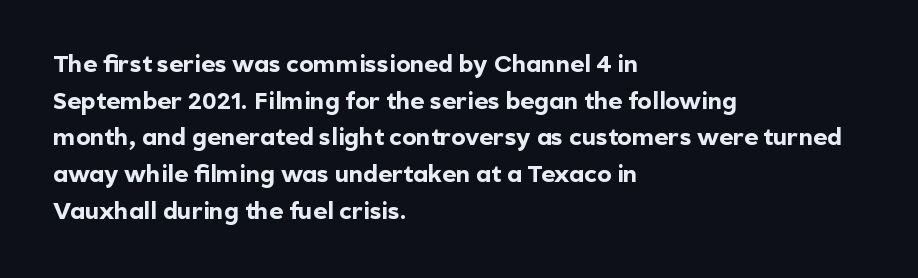
Q: Is the text bold? A: Yes.
Q: Is the text italic (slanted)? A: No, it is upright.
Q: Is the text underlined? A: No.
Q: How is the paragraph aligned? A: Left-aligned.
Q: Is the spacing between letters normal or unusually wide? A: Normal.
Q: Is the spacing between lines tight, normal or loose? A: Normal.
